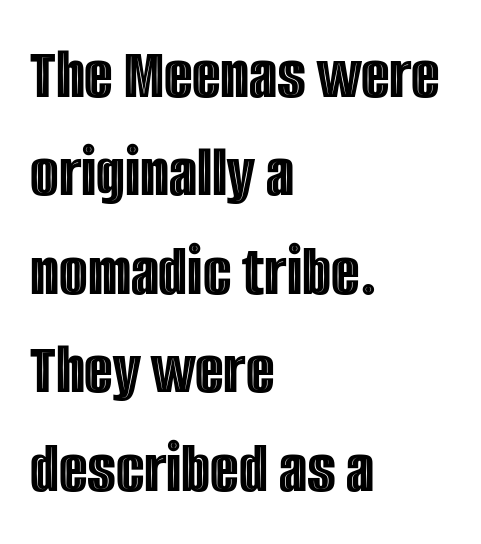
The image shows 74 px condensed type, upright; set left-aligned, normal line spacing (1.33x), normal letter spacing, not underlined; a large x-height.
